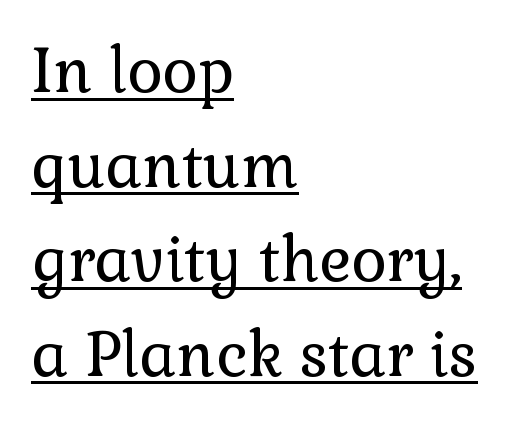
The image shows 61 px regular-weight serif type, upright; set left-aligned, normal line spacing (1.55x), normal letter spacing, underlined; low stroke contrast and a medium x-height.
